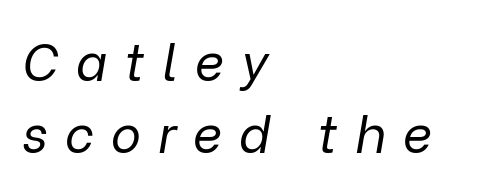
On a weight scale, this lands at 450 or below. Clear beneath every line of the passage. Varying glyph widths throughout — classic text-font behaviour. Does the leading feel generous? No, just average. The rendering anchors every line to the left-hand side. Tall strokes in this sample are angled rather than plumb.
